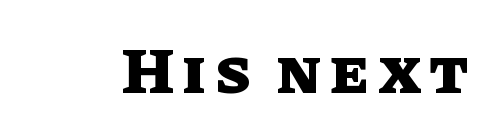
Every character sits straight up, as roman type does. Caption: bold face, heavy strokes. The strip under each line holds only bare page. The rendering uses natural spacing where letterforms have individual widths.
